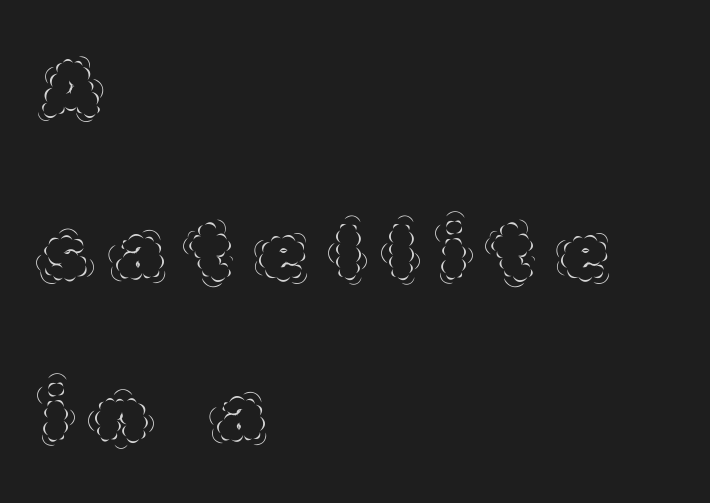
The image shows 76 px thin type, upright; set left-aligned, loose line spacing (2.14x), unusually wide letter spacing (+0.37 em), not underlined; a large x-height.
